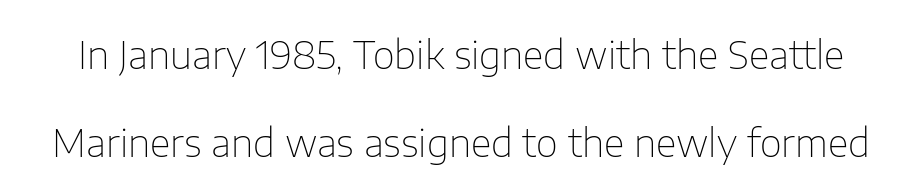
The letters look calm and open, with moderate or lighter stems. Proportional: the letters do not fall into vertical columns. The designer went with a sans here, leaving each stem footless. Inter-character spacing is left at the font's built-in metrics.
